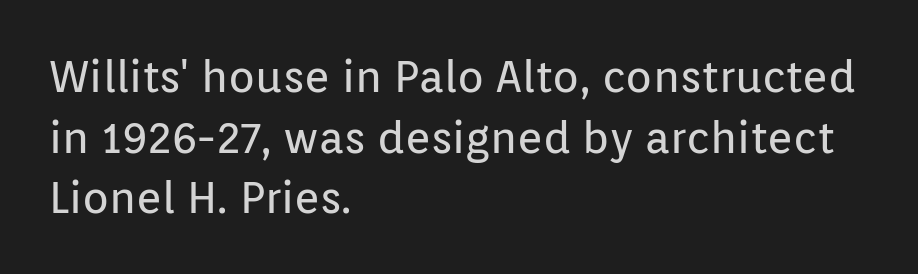
{"serif": "no", "italic": "no", "bold": "no", "weight": "regular", "width": "normal", "stroke_contrast": "low", "x_height": "medium", "monospaced": "no", "underline": "no", "align": "left", "line_spacing": "normal", "line_spacing_ratio": 1.38, "letter_spacing": "normal", "letter_spacing_em": 0.0, "glyph_px": 44}
